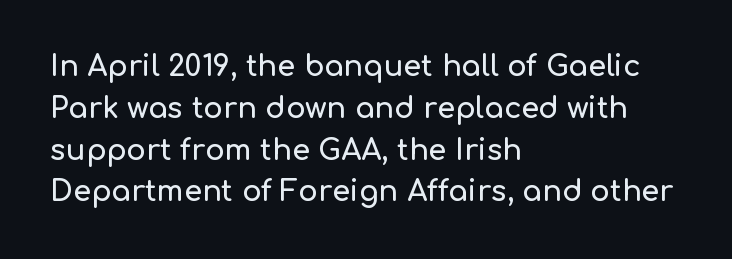
The image shows 29 px sans-serif type, upright; set left-aligned, normal line spacing (1.44x), normal letter spacing, not underlined; low stroke contrast and a medium x-height.
